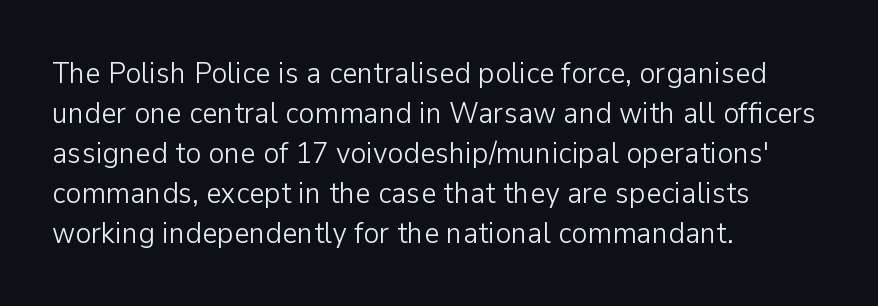
The image shows 30 px light sans-serif type, upright; set left-aligned, normal line spacing (1.33x), normal letter spacing, not underlined; low stroke contrast and a medium x-height.
